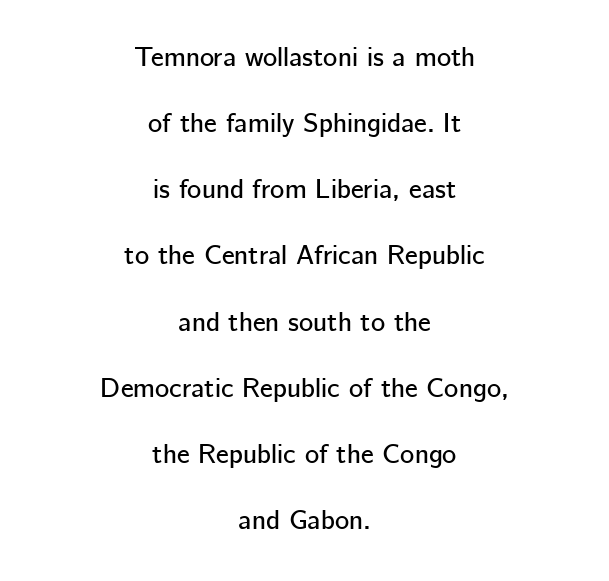
{"italic": "no", "underline": "no", "align": "center", "line_spacing": "loose", "line_spacing_ratio": 2.45, "letter_spacing": "normal", "letter_spacing_em": 0.0, "glyph_px": 27}
